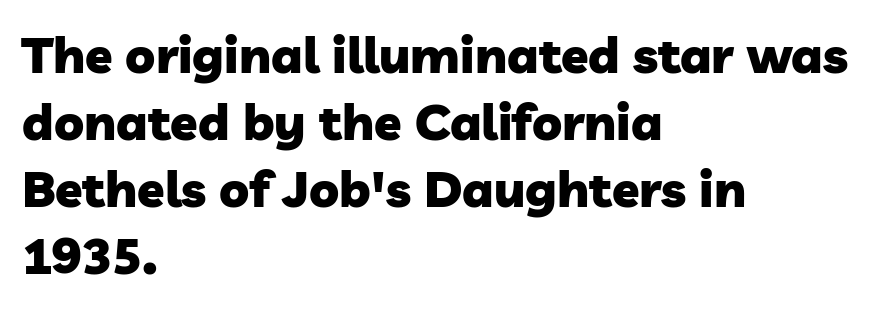
Is this a fixed-width face? No — the glyphs have proportional, varying widths. The typeface chosen for these lines omits serifs. The string is rendered with underlining switched off. Every letter is thick-stroked: bold, no question.
